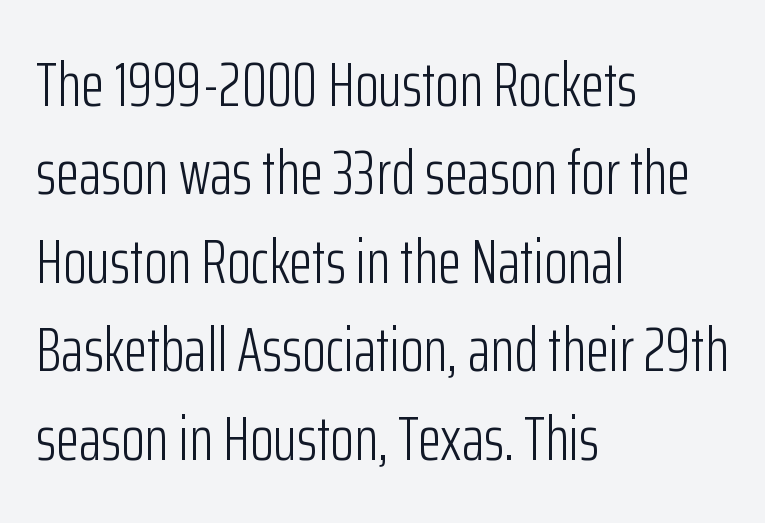
Horizontal alignment here is leftward, the default for most running prose. Nobody touched the tracking dial on this one. The gap between lines stays unmarked. Think of a printed novel: that variable character pitch is what you see here.
